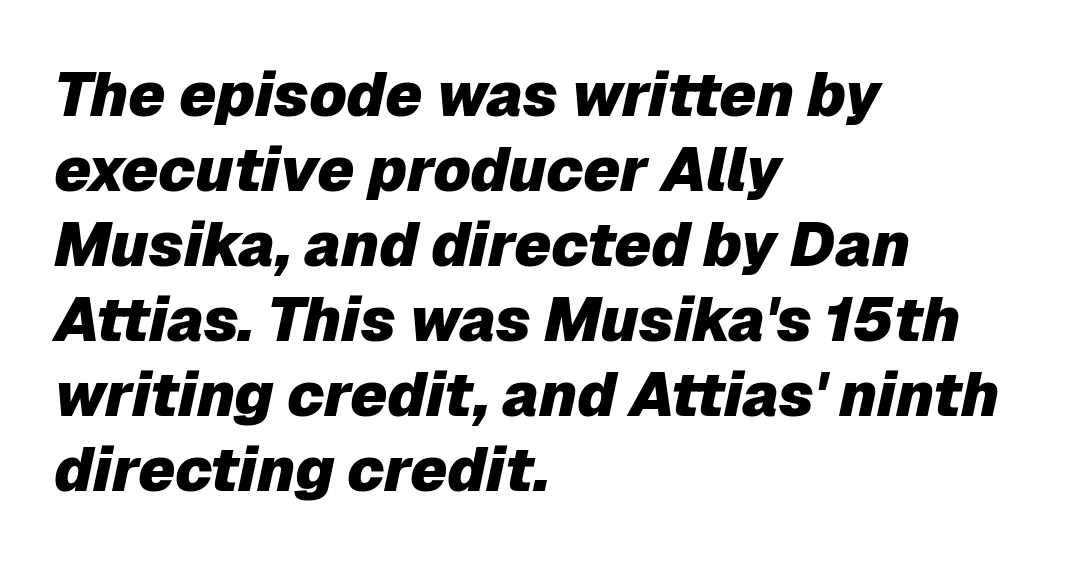
Posture: slanted. Compared with an ordinary text face, these strokes are far heavier — a full bold. Spacing verdict: proportional, widths tailored to each character. The zone under the glyphs is completely vacant. Every row of glyphs begins at an identical x-position on the left.
